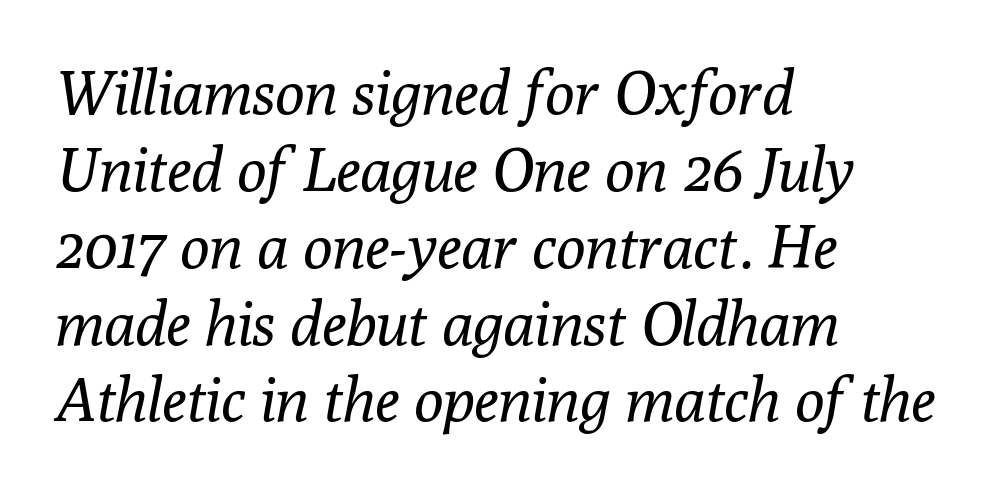
The image shows 61 px regular-weight serif type, italic (leaning right); set left-aligned, normal line spacing (1.26x), normal letter spacing, not underlined; low stroke contrast and a medium x-height.
